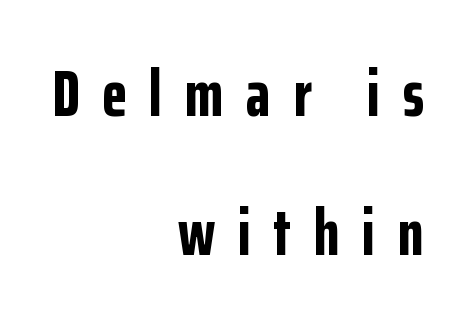
The image shows 65 px bold, condensed sans-serif type, upright; set right-aligned, loose line spacing (2.14x), unusually wide letter spacing (+0.35 em), not underlined; low stroke contrast and a medium x-height.
